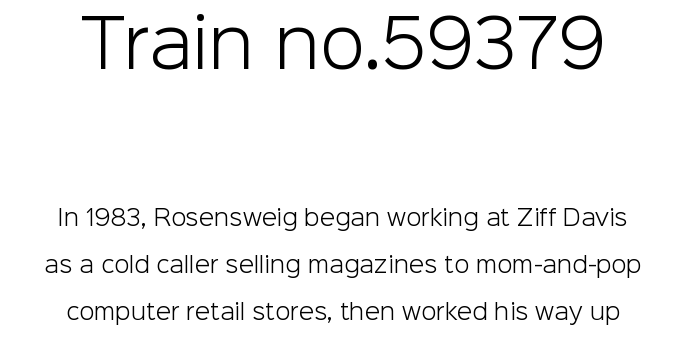
{"serif": "no", "italic": "no", "bold": "no", "weight": "light", "width": "normal", "stroke_contrast": "low", "x_height": "medium", "monospaced": "no", "underline": "no", "align": "center", "line_spacing": "loose", "line_spacing_ratio": 2.15, "letter_spacing": "normal", "letter_spacing_em": 0.0, "larger_block": "first", "size_ratio": 2.95, "glyph_px": 65}
